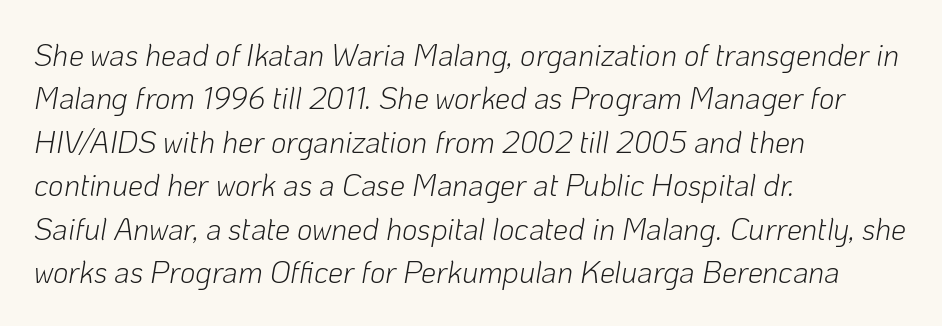
This reads as an unemphasized weight, regular at the heaviest. The zone under the glyphs is completely vacant. Rows of type keep a routine distance in the vertical direction. The face used here is proportionally spaced, like ordinary book or web type. There is no visible air inserted between adjacent glyphs. The passage shown leans; its letterforms are oblique.
